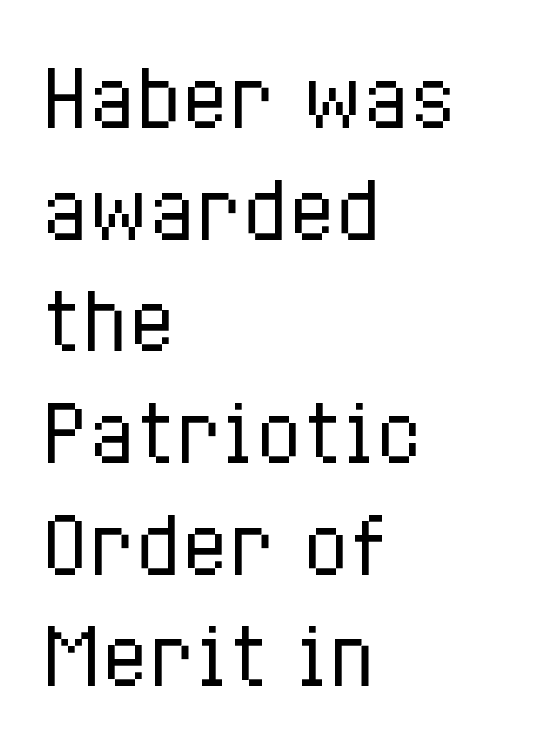
Q: Is the text bold? A: No.
Q: Is the text italic (slanted)? A: No, it is upright.
Q: Is the text underlined? A: No.
Q: How is the paragraph aligned? A: Left-aligned.
Q: Is the spacing between letters normal or unusually wide? A: Normal.
Q: Is the spacing between lines tight, normal or loose? A: Normal.
Q: Width (condensed, normal, or wide)? A: Condensed.
Q: Stroke contrast? A: Low.
Q: x-height? A: Medium.
Q: Monospaced? A: No.
